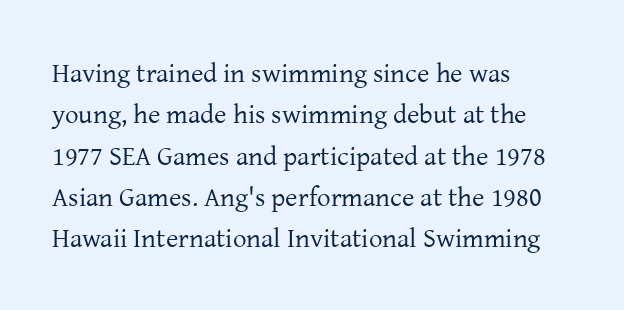
In terms of leading, this rendering sits right in the middle. The lettering stays uniformly vertical, giving the passage a roman look. Decoration check: the copy has no underline. The passage shown is not bold in any degree. How are the letters spaced? Ordinarily, with no added tracking.
